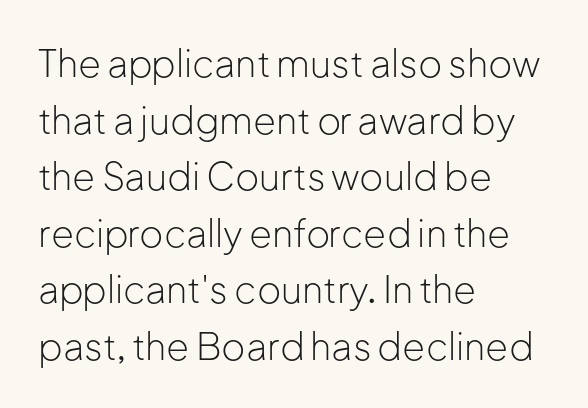
{"serif": "no", "italic": "no", "bold": "no", "weight": "light", "width": "normal", "stroke_contrast": "low", "x_height": "medium", "monospaced": "no", "underline": "no", "align": "left", "line_spacing": "normal", "line_spacing_ratio": 1.53, "letter_spacing": "normal", "letter_spacing_em": 0.0, "glyph_px": 37}
